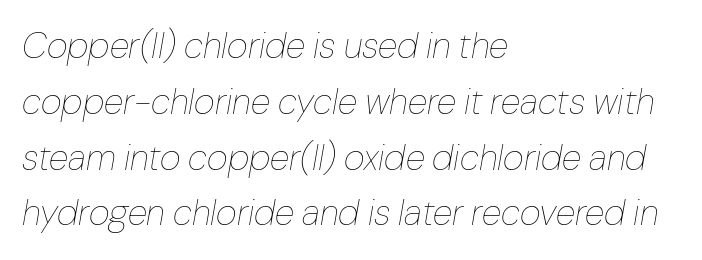
The image shows 36 px thin type, italic (leaning right); set left-aligned, normal line spacing (1.55x), normal letter spacing, not underlined; low stroke contrast and a medium x-height.
